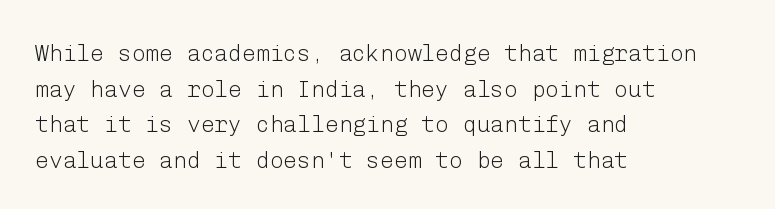
Baseline-to-baseline distance is the conventional proportion of letter height. The passage is arranged the way most books set body copy — flush left. The glyphs are unaccompanied by any horizontal stroke below them. The gaps between neighbouring characters are ordinary and unremarkable.
